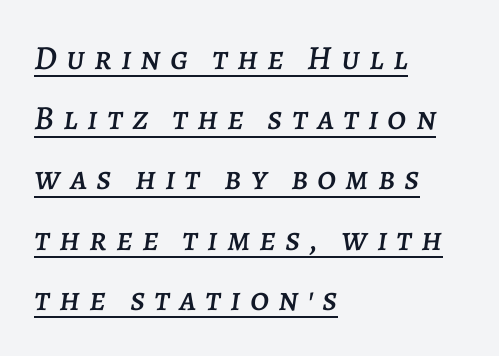
The image shows 34 px text type, italic (leaning right); set left-aligned, line spacing 1.77x, unusually wide letter spacing (+0.27 em), underlined; low stroke contrast and a large x-height.
